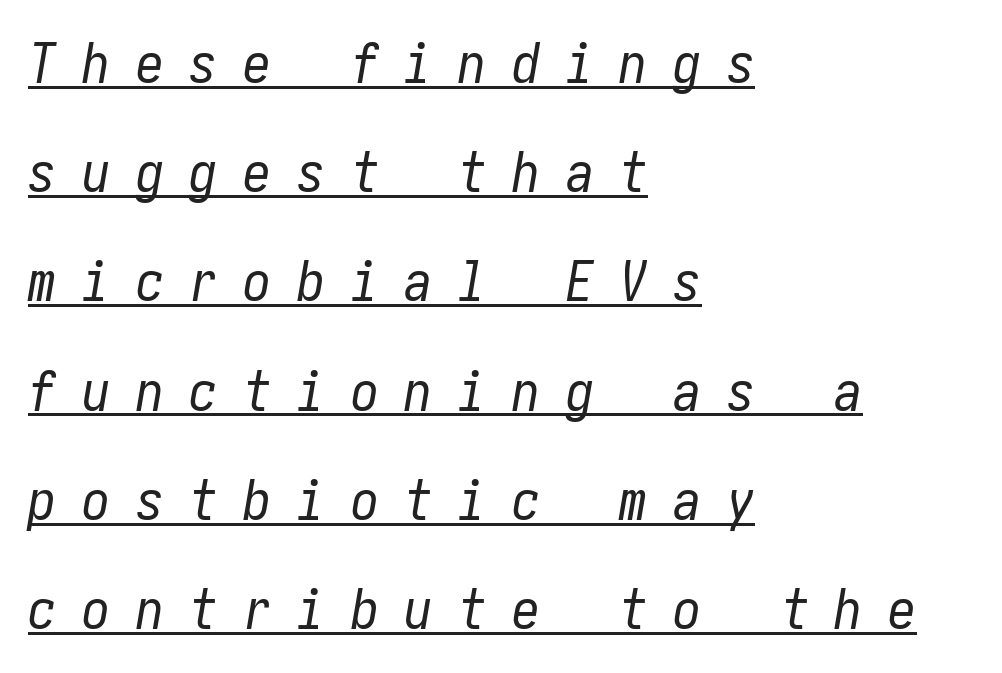
Q: Is the text bold? A: No.
Q: Is the text italic (slanted)? A: Yes, it leans right by about 10 degrees.
Q: Is the text underlined? A: Yes.
Q: How is the paragraph aligned? A: Left-aligned.
Q: Is the spacing between letters normal or unusually wide? A: Unusually wide.
Q: Is the spacing between lines tight, normal or loose? A: Loose.
Q: Width (condensed, normal, or wide)? A: Condensed.
Q: Stroke contrast? A: Low.
Q: x-height? A: Medium.
